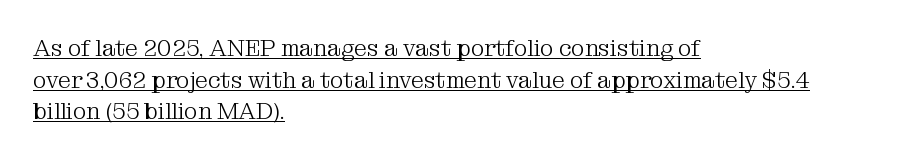
The image shows 23 px text type, upright; set left-aligned, normal line spacing (1.38x), normal letter spacing, underlined.
